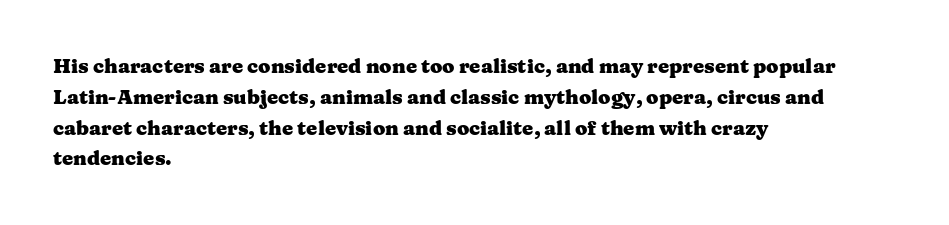
{"italic": "no", "bold": "yes", "underline": "no", "align": "left", "line_spacing": "normal", "line_spacing_ratio": 1.54, "letter_spacing": "normal", "letter_spacing_em": 0.0, "glyph_px": 20}
